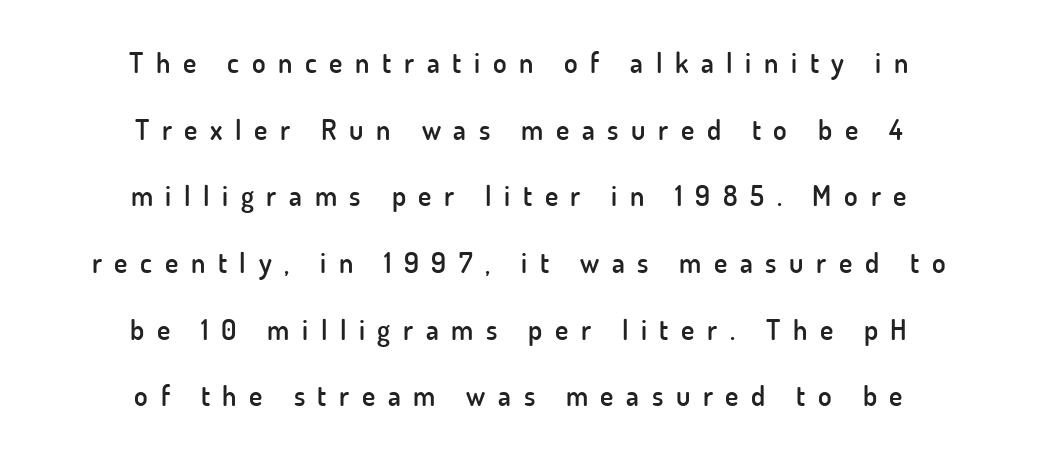
The image shows 28 px semibold sans-serif type, upright; set centered, loose line spacing (2.38x), unusually wide letter spacing (+0.45 em), not underlined; low stroke contrast and a small x-height.
